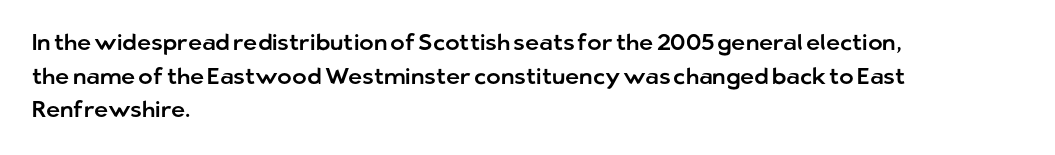
One glance says typical: line gaps are just what's usual. The letters stand upright; this is a roman face. The gap between lines stays unmarked. These lines keep a tight, regular rhythm from letter to letter. Casual observation: everything's shoved over to the left.
